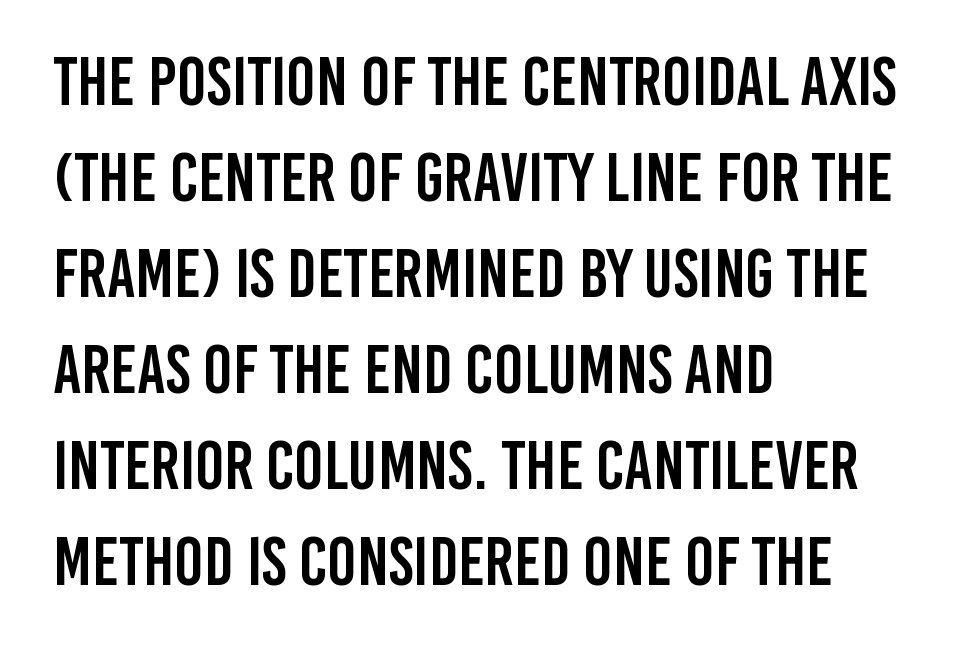
Q: Is the text italic (slanted)? A: No, it is upright.
Q: Is the typeface a serif or a sans-serif typeface? A: Sans-serif.
Q: Is the text underlined? A: No.
Q: How is the paragraph aligned? A: Left-aligned.
Q: Is the spacing between letters normal or unusually wide? A: Normal.
Q: Is the spacing between lines tight, normal or loose? A: Normal.
Q: Width (condensed, normal, or wide)? A: Condensed.
Q: Stroke contrast? A: Low.
Q: x-height? A: Large.
Q: Monospaced? A: No.
